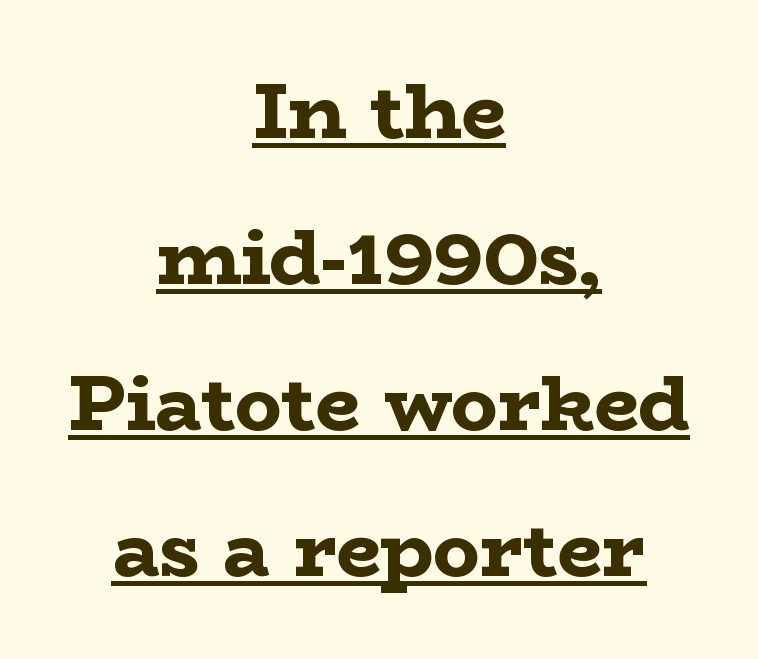
{"serif": "yes", "italic": "no", "bold": "yes", "weight": "bold", "width": "wide", "stroke_contrast": "low", "x_height": "medium", "monospaced": "no", "underline": "yes", "align": "center", "line_spacing_ratio": 1.87, "letter_spacing": "normal", "letter_spacing_em": 0.0, "glyph_px": 78}
